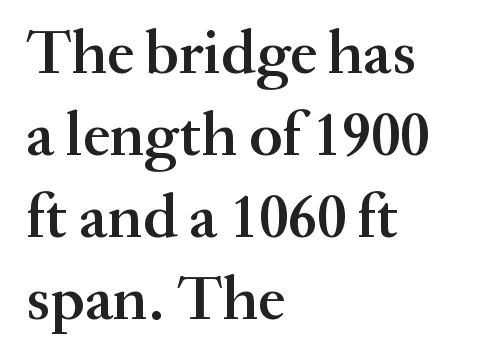
Q: Is the text bold? A: Semi-bold.
Q: Is the text italic (slanted)? A: No, it is upright.
Q: Is the typeface a serif or a sans-serif typeface? A: Serif.
Q: Is the text underlined? A: No.
Q: How is the paragraph aligned? A: Left-aligned.
Q: Is the spacing between letters normal or unusually wide? A: Normal.
Q: Is the spacing between lines tight, normal or loose? A: Normal.
Q: Width (condensed, normal, or wide)? A: Normal.
Q: Stroke contrast? A: Medium.
Q: x-height? A: Small.
Q: Monospaced? A: No.
